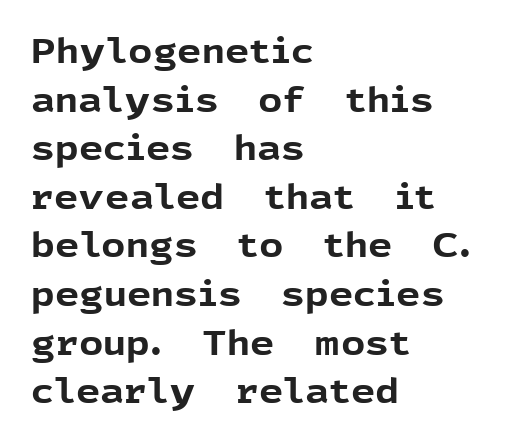
Glyph-to-glyph distance matches everyday printed text. You could not count columns in this text — the font is proportionally spaced. Ordinary non-slanted type is in use. The zone under the glyphs is completely vacant. This block has exactly the height ordinary leading produces. Font category for this specimen: sans-serif.
